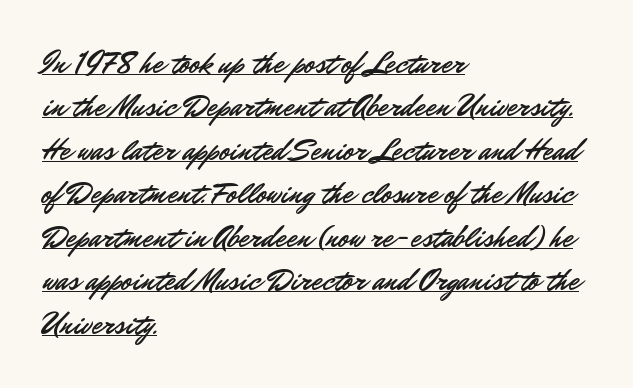
Q: Is the text italic (slanted)? A: Yes.
Q: Is the typeface a serif or a sans-serif typeface? A: Sans-serif.
Q: Is the text underlined? A: Yes.
Q: How is the paragraph aligned? A: Left-aligned.
Q: Is the spacing between letters normal or unusually wide? A: Normal.
Q: Is the spacing between lines tight, normal or loose? A: Normal.
Q: Width (condensed, normal, or wide)? A: Normal.
Q: Stroke contrast? A: Low.
Q: x-height? A: Small.
Q: Monospaced? A: No.
